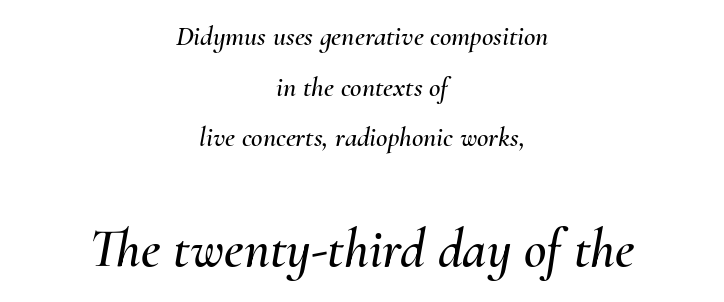
The image shows 55 px text type, italic (leaning right); set centered, line spacing 1.81x, normal letter spacing, not underlined; the second (bottom) block is 1.96x larger; medium stroke contrast and a small x-height.
